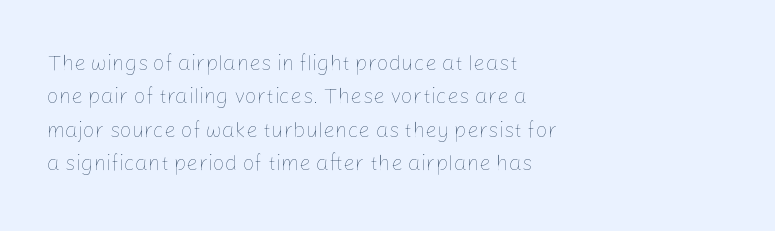
The image shows 21 px text type, upright; set left-aligned, normal line spacing (1.59x), normal letter spacing, not underlined.
